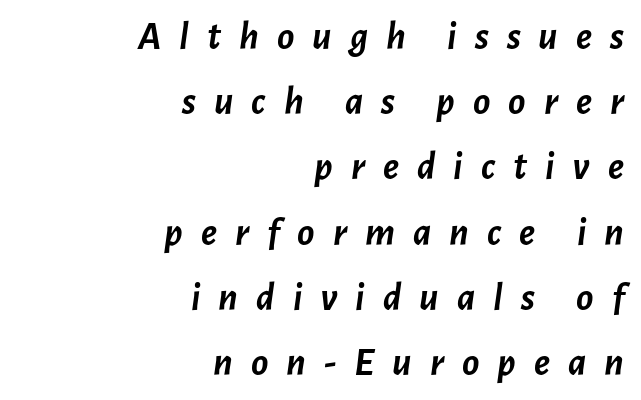
Q: Is the text bold? A: Yes.
Q: Is the text italic (slanted)? A: Yes, it leans right by about 7 degrees.
Q: Is the text underlined? A: No.
Q: How is the paragraph aligned? A: Right-aligned.
Q: Is the spacing between letters normal or unusually wide? A: Unusually wide.
Q: Is the spacing between lines tight, normal or loose? A: Normal.
Q: Width (condensed, normal, or wide)? A: Normal.
Q: Stroke contrast? A: Low.
Q: x-height? A: Medium.
Q: Monospaced? A: No.
